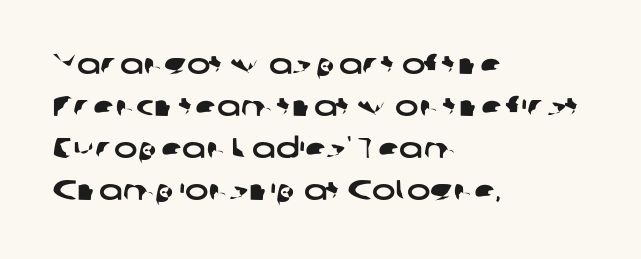
The image shows 28 px wide sans-serif type; set left-aligned, normal line spacing (1.5x), normal letter spacing, not underlined; low stroke contrast and a medium x-height.
